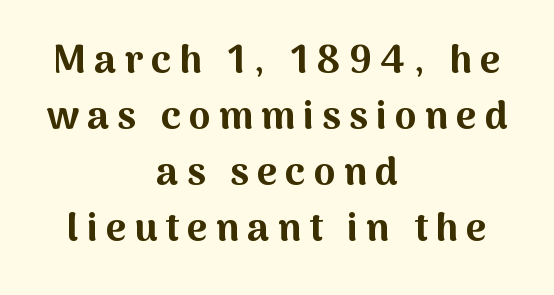
Has an underline been added? It has not. These lines are composed in type without serifs. The letterforms stand isolated, each surrounded by extra space. Every stem runs plumb, perpendicular to the baseline. The rendering positions every line midway between the sides.
